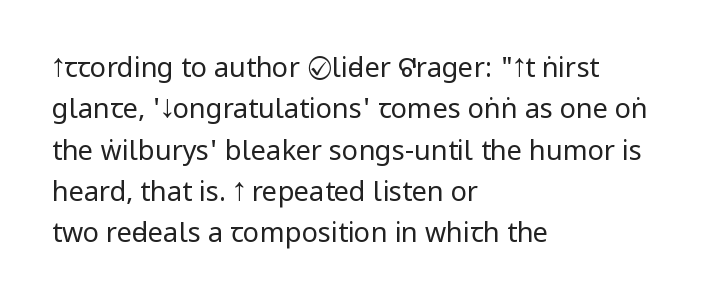
In terms of leading, this rendering sits right in the middle. The lettering stays uniformly vertical, giving the passage a roman look. Decoration check: the copy has no underline. The passage shown is not bold in any degree. How are the letters spaced? Ordinarily, with no added tracking.
